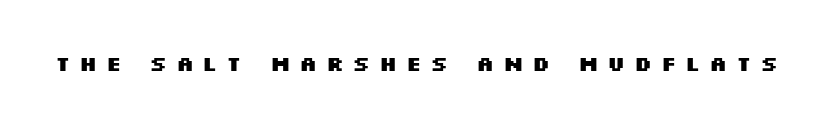
Weight: bold. The glyphs are unaccompanied by any horizontal stroke below them. Characters follow at a spacing far wider than the type designer built in. Notice how the stems are strictly vertical — no italics here.
